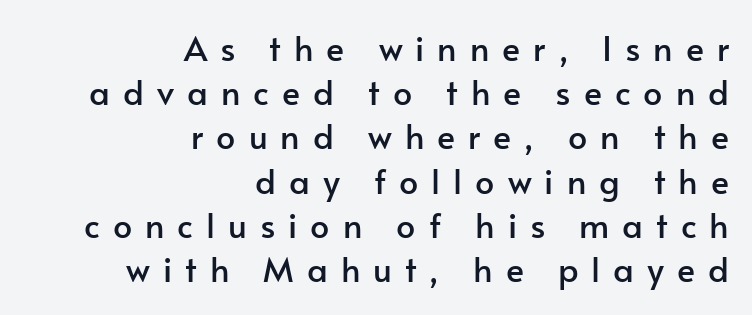
The image shows 34 px sans-serif type, upright; set right-aligned, normal line spacing (1.3x), unusually wide letter spacing (+0.38 em), not underlined; low stroke contrast and a small x-height.
